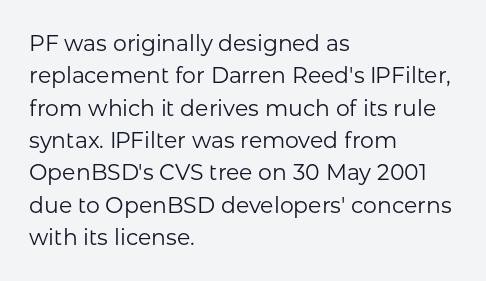
The image shows 22 px text type, upright; set left-aligned, normal line spacing (1.47x), normal letter spacing, not underlined.
